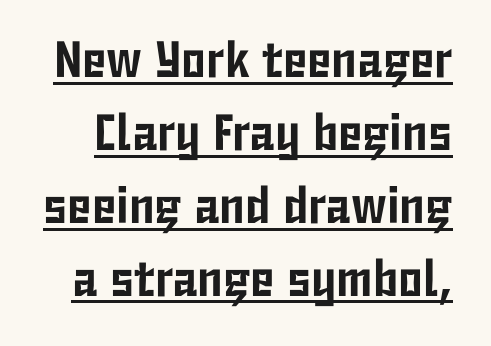
The image shows 51 px condensed sans-serif type, upright; set normal line spacing (1.43x), normal letter spacing, underlined; low stroke contrast and a medium x-height.
